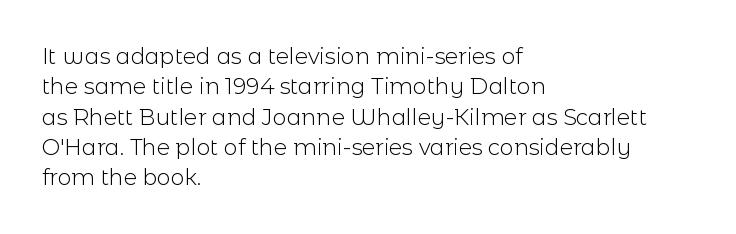
Q: Is the text bold? A: No.
Q: Is the text italic (slanted)? A: No, it is upright.
Q: Is the text underlined? A: No.
Q: How is the paragraph aligned? A: Left-aligned.
Q: Is the spacing between letters normal or unusually wide? A: Normal.
Q: Is the spacing between lines tight, normal or loose? A: Normal.
